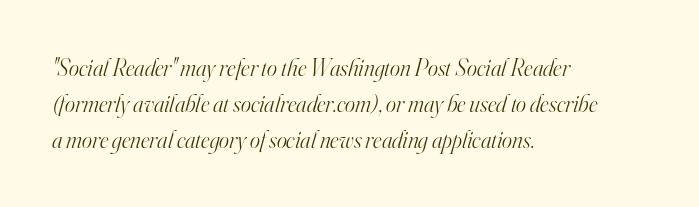
The words here are not underlined. Summary of weight: not heavy and not bold. Does extra space separate the letters? No, they use regular spacing. Posture: slanted. The lines sit at an ordinary, default distance from one another. Is the block centered? No — it sits flush against the left margin.
